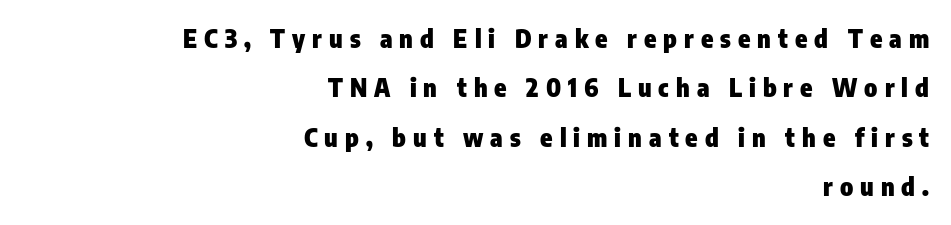
Q: Is the text bold? A: Yes.
Q: Is the text italic (slanted)? A: No, it is upright.
Q: Is the text underlined? A: No.
Q: How is the paragraph aligned? A: Right-aligned.
Q: Is the spacing between letters normal or unusually wide? A: Unusually wide.
Q: Is the spacing between lines tight, normal or loose? A: Loose.
